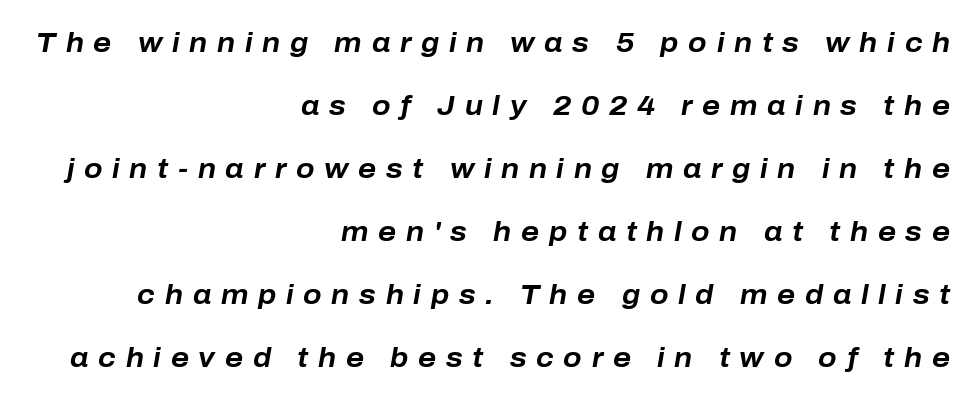
{"italic": "yes", "lean": "right", "slant_degrees": 10, "bold": "yes", "underline": "no", "align": "right", "line_spacing": "loose", "line_spacing_ratio": 2.33, "letter_spacing": "wide", "letter_spacing_em": 0.36, "glyph_px": 27}
